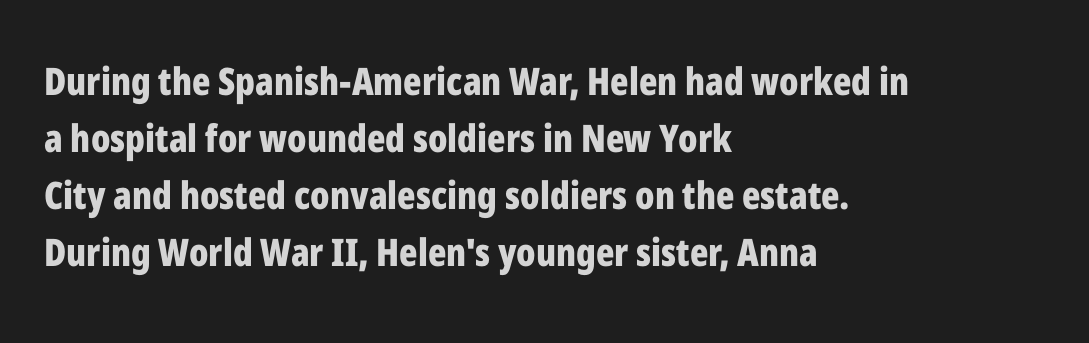
Spacing verdict: proportional, widths tailored to each character. Vertical strokes here are truly vertical. The designer left line spacing at the default. The text was rendered using a sans face with plain stroke endings.
